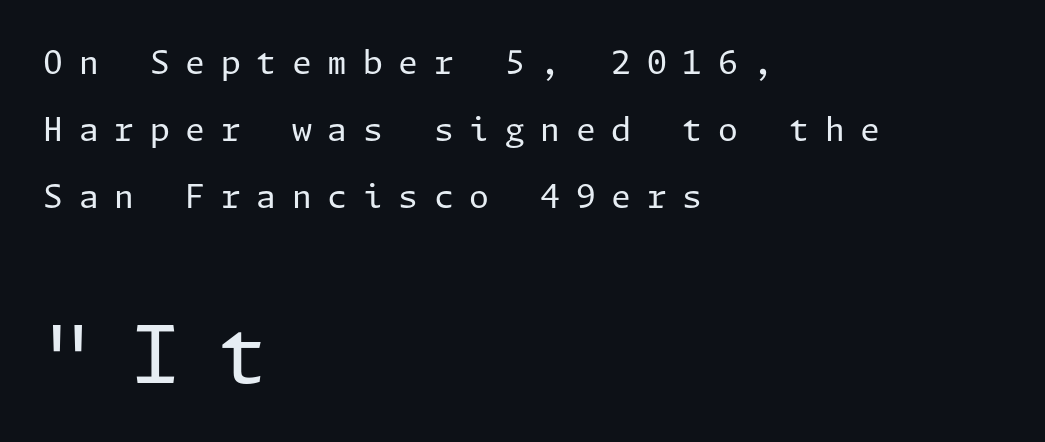
Q: Is the text bold? A: No.
Q: Is the text italic (slanted)? A: No, it is upright.
Q: Is the typeface a serif or a sans-serif typeface? A: Sans-serif.
Q: Is the text underlined? A: No.
Q: How is the paragraph aligned? A: Left-aligned.
Q: Is the spacing between letters normal or unusually wide? A: Unusually wide.
Q: Is the spacing between lines tight, normal or loose? A: Loose.
Q: Which block of text is set in a larger size, the first (top) or the second (bottom)? A: The second (bottom) one.
Q: Width (condensed, normal, or wide)? A: Normal.
Q: Stroke contrast? A: Low.
Q: x-height? A: Medium.
